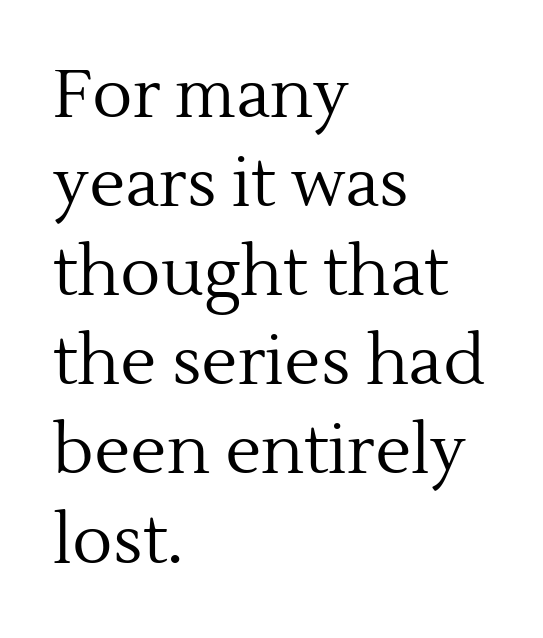
Q: Is the text bold? A: No.
Q: Is the text italic (slanted)? A: No, it is upright.
Q: Is the typeface a serif or a sans-serif typeface? A: Serif.
Q: Is the text underlined? A: No.
Q: How is the paragraph aligned? A: Left-aligned.
Q: Is the spacing between letters normal or unusually wide? A: Normal.
Q: Is the spacing between lines tight, normal or loose? A: Normal.
Q: Width (condensed, normal, or wide)? A: Normal.
Q: x-height? A: Medium.
Q: Monospaced? A: No.
